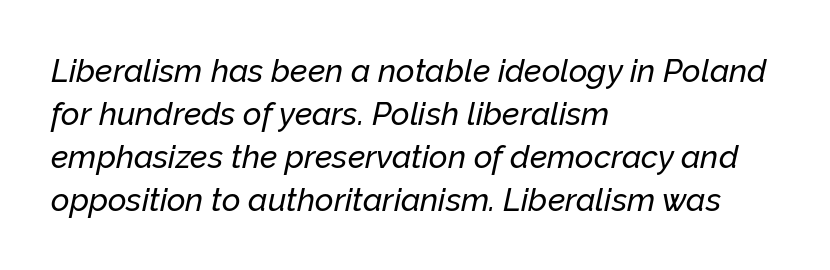
Q: Is the text italic (slanted)? A: Yes, it leans right by about 12 degrees.
Q: Is the text underlined? A: No.
Q: How is the paragraph aligned? A: Left-aligned.
Q: Is the spacing between letters normal or unusually wide? A: Normal.
Q: Is the spacing between lines tight, normal or loose? A: Normal.
Q: Width (condensed, normal, or wide)? A: Normal.
Q: Stroke contrast? A: Low.
Q: x-height? A: Medium.
Q: Monospaced? A: No.
